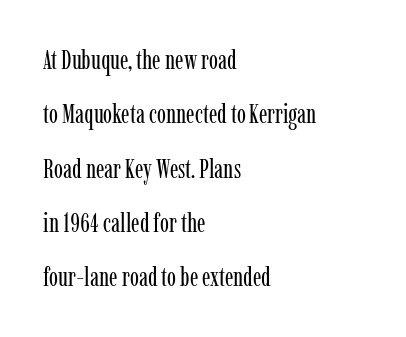
Q: Is the text bold? A: No.
Q: Is the text italic (slanted)? A: No, it is upright.
Q: Is the text underlined? A: No.
Q: How is the paragraph aligned? A: Left-aligned.
Q: Is the spacing between letters normal or unusually wide? A: Normal.
Q: Is the spacing between lines tight, normal or loose? A: Loose.
